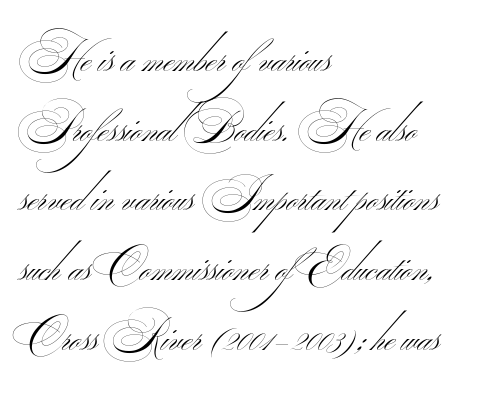
The image shows 45 px thin, wide sans-serif type; set left-aligned, normal line spacing (1.55x), normal letter spacing, not underlined; medium stroke contrast.
